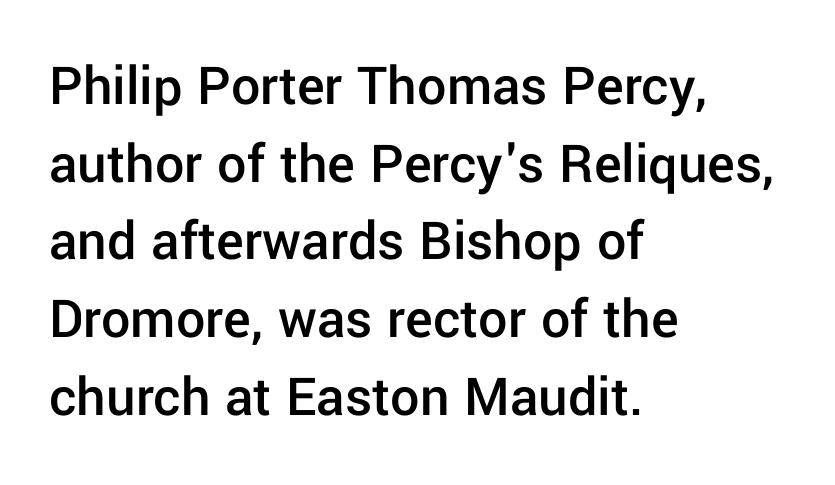
{"serif": "no", "italic": "no", "bold": "semi", "weight": "semibold", "width": "normal", "stroke_contrast": "low", "x_height": "medium", "monospaced": "no", "underline": "no", "align": "left", "line_spacing": "normal", "line_spacing_ratio": 1.34, "letter_spacing": "normal", "letter_spacing_em": 0.0, "glyph_px": 58}
